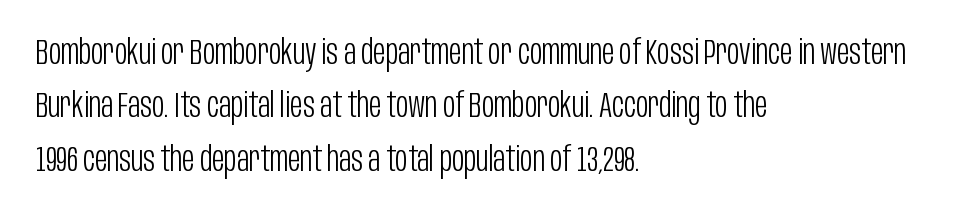
The image shows 34 px light, condensed sans-serif type, upright; set left-aligned, normal line spacing (1.57x), normal letter spacing, not underlined; low stroke contrast and a large x-height.
